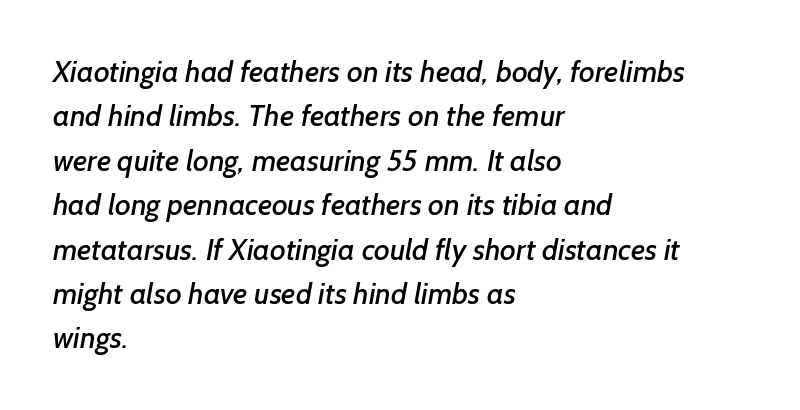
{"serif": "no", "width": "normal", "stroke_contrast": "low", "x_height": "medium", "monospaced": "no", "underline": "no", "align": "left", "line_spacing": "normal", "line_spacing_ratio": 1.48, "letter_spacing": "normal", "letter_spacing_em": 0.0, "glyph_px": 30}
